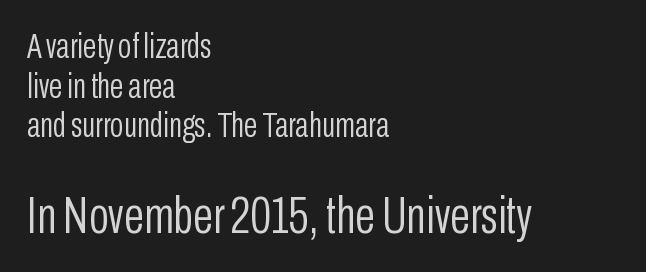
{"serif": "no", "italic": "no", "bold": "no", "weight": "light", "width": "condensed", "stroke_contrast": "low", "x_height": "medium", "monospaced": "no", "underline": "no", "align": "left", "line_spacing": "tight", "line_spacing_ratio": 1.13, "letter_spacing": "normal", "letter_spacing_em": 0.0, "larger_block": "second", "size_ratio": 1.49, "glyph_px": 52}
